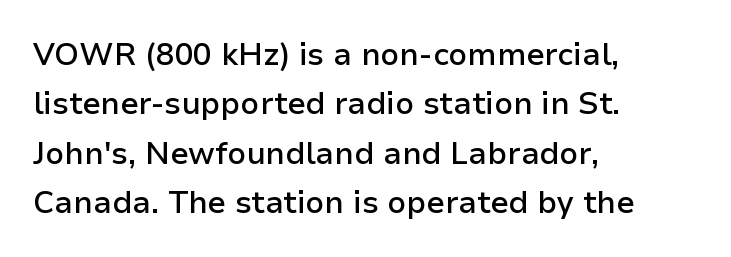
On the weight axis this lands at semibold, roughly 600. Each row of text sits above clean, open space. The passage shown has conventional tracking throughout. Note: no serifs on the glyphs.
